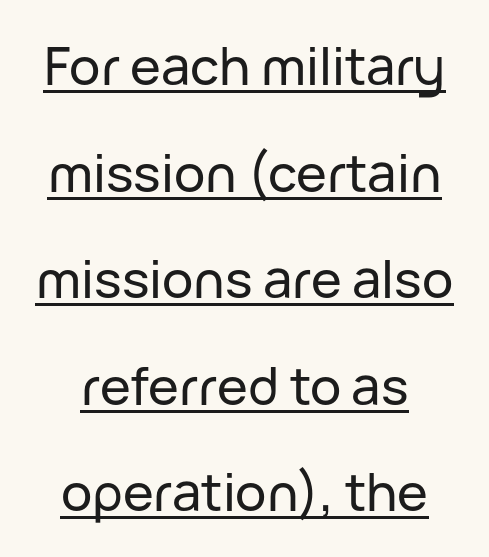
Q: Is the text italic (slanted)? A: No, it is upright.
Q: Is the typeface a serif or a sans-serif typeface? A: Sans-serif.
Q: Is the text underlined? A: Yes.
Q: Is the spacing between letters normal or unusually wide? A: Normal.
Q: Is the spacing between lines tight, normal or loose? A: Loose.
Q: Width (condensed, normal, or wide)? A: Normal.
Q: Stroke contrast? A: Low.
Q: x-height? A: Medium.
Q: Monospaced? A: No.
